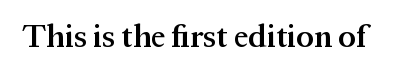
The strip under each line holds only bare page. The specimen reads as upright at a glance. The designer went with a serif here, giving each stem small feet. Character widths vary here, with narrow letters taking less room than wide ones. The line texture is even and compact thanks to regular tracking.
